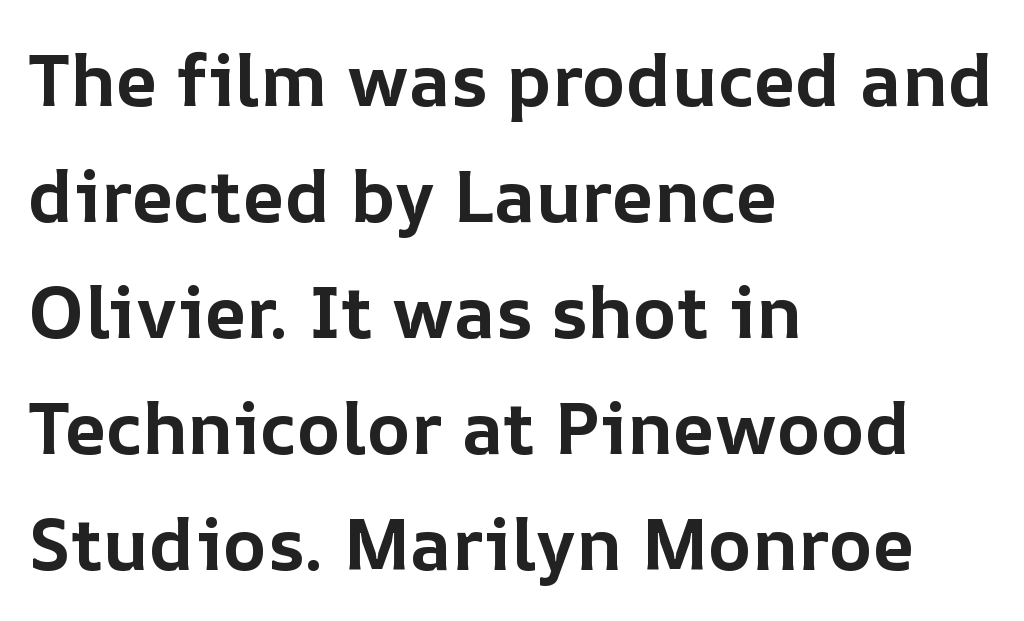
The image shows 73 px bold type, upright; set left-aligned, normal line spacing (1.59x), normal letter spacing, not underlined; low stroke contrast and a medium x-height.
